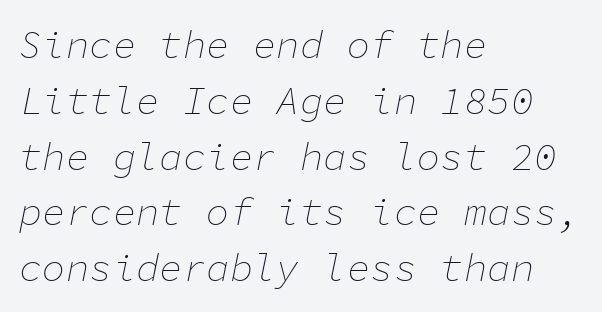
{"italic": "yes", "lean": "right", "slant_degrees": 11, "bold": "no", "weight": "thin", "width": "normal", "stroke_contrast": "low", "x_height": "medium", "monospaced": "yes", "underline": "no", "align": "left", "line_spacing": "normal", "line_spacing_ratio": 1.43, "letter_spacing": "normal", "letter_spacing_em": 0.0, "glyph_px": 39}
